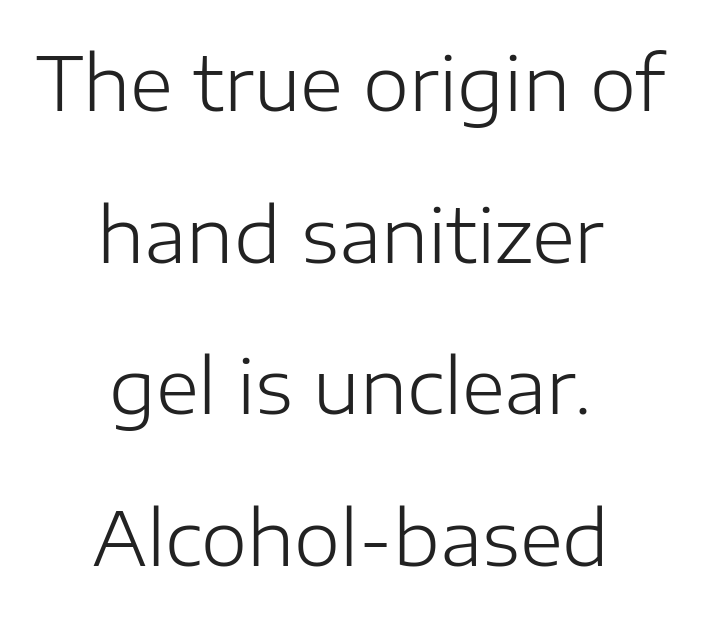
On a weight scale, this lands at 450 or below. This sample has the flowing, uneven cadence of proportional lettering. If you measured baseline to baseline, you'd find a long distance. The letters sit at their default tracking, neither squeezed nor spread. If you folded the block vertically in half, each line would mirror itself in length. Quick note: not italic, upright.
